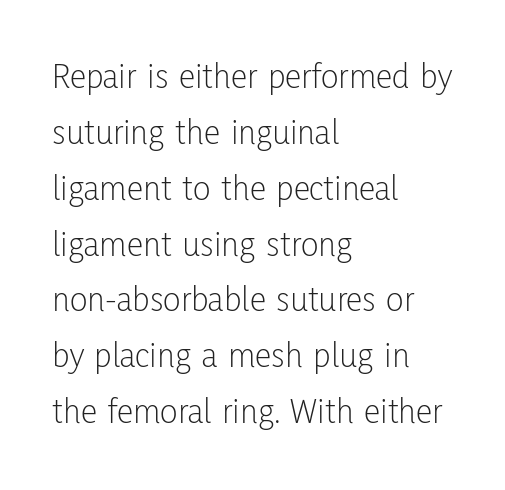
These lines keep a tight, regular rhythm from letter to letter. Each new line begins a customary step beneath the previous one. Varying glyph widths throughout — classic text-font behaviour. Every character sits straight up, as roman type does. Is this a sans? Yes — the strokes have no serifs.
